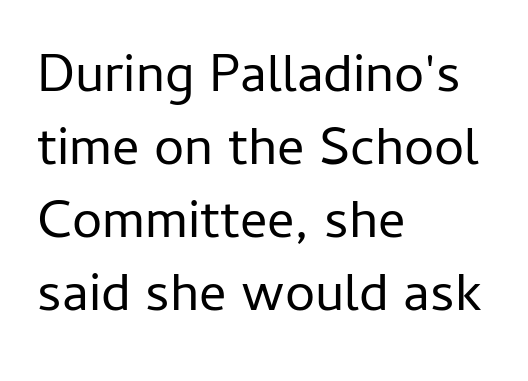
The lettering stays uniformly vertical, giving the passage a roman look. Horizontal bands of white between lines are of average thickness. Alignment: flush left. Spacing verdict: proportional, widths tailored to each character. Is the type heavy? It reads as light-to-regular instead.
